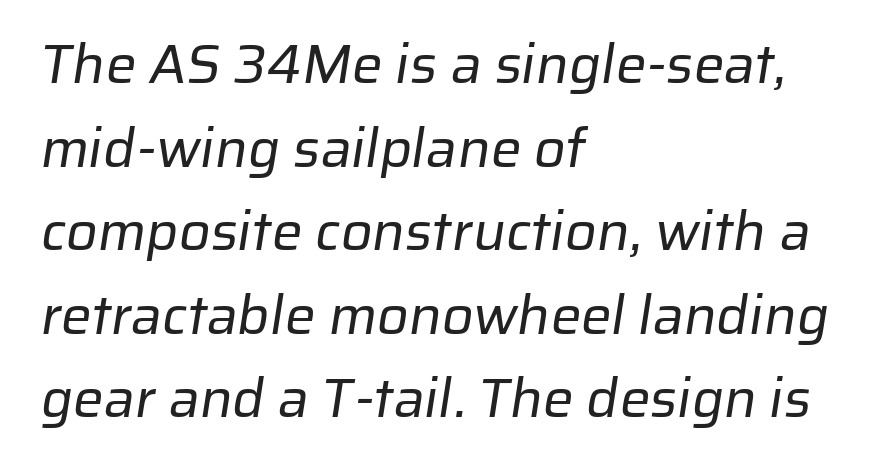
The image shows 55 px regular-weight sans-serif type; set left-aligned, normal line spacing (1.52x), normal letter spacing, not underlined; low stroke contrast and a medium x-height.
